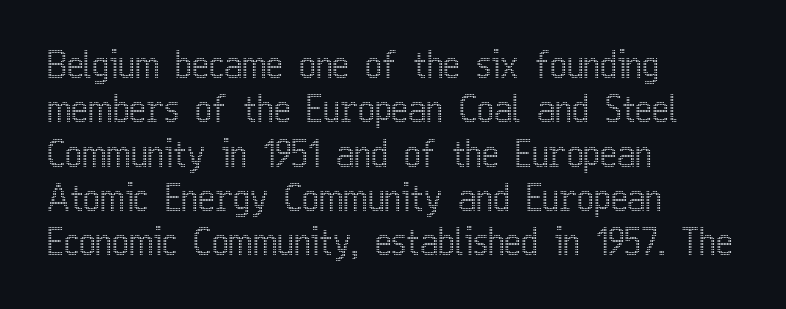
{"italic": "no", "width": "condensed", "x_height": "medium", "monospaced": "no", "underline": "no", "align": "left", "line_spacing_ratio": 1.23, "letter_spacing": "normal", "letter_spacing_em": 0.0, "glyph_px": 36}
